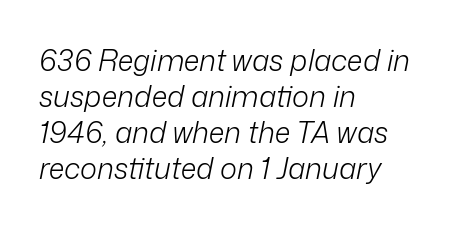
Q: Is the text bold? A: No.
Q: Is the text italic (slanted)? A: Yes, it leans right by about 12 degrees.
Q: Is the text underlined? A: No.
Q: How is the paragraph aligned? A: Left-aligned.
Q: Is the spacing between letters normal or unusually wide? A: Normal.
Q: Width (condensed, normal, or wide)? A: Normal.
Q: Stroke contrast? A: Low.
Q: x-height? A: Medium.
Q: Monospaced? A: No.
